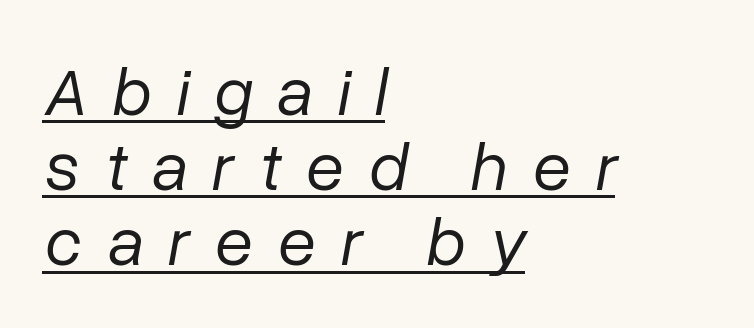
The image shows 69 px regular-weight type, italic (leaning right); set left-aligned, tight line spacing (1.09x), unusually wide letter spacing (+0.36 em), underlined; low stroke contrast and a medium x-height.
